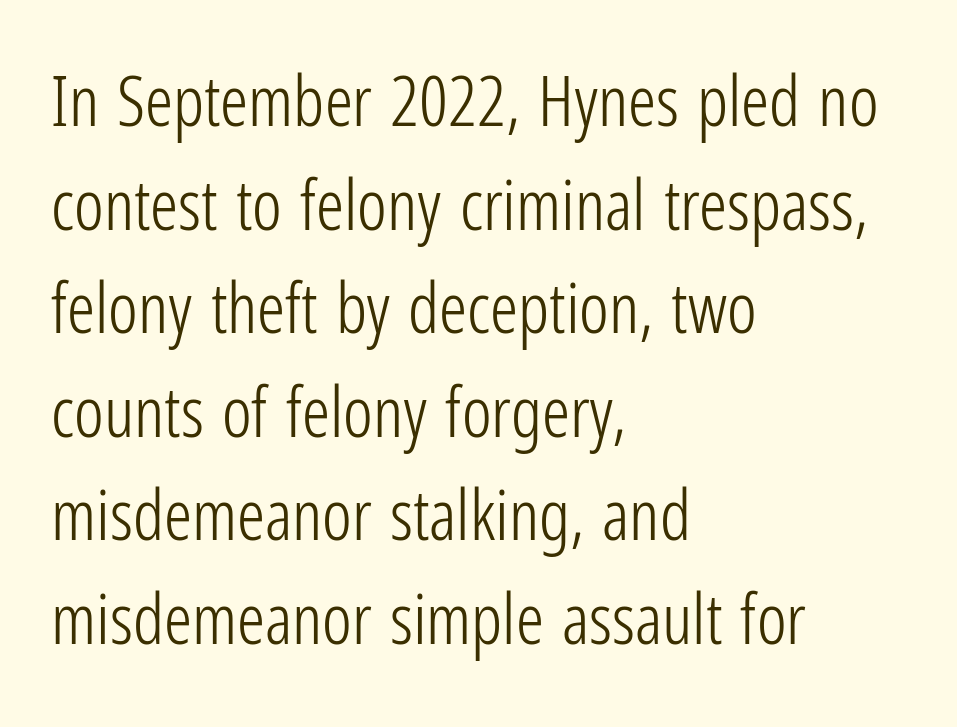
{"serif": "no", "italic": "no", "bold": "no", "weight": "light", "width": "condensed", "stroke_contrast": "low", "x_height": "medium", "monospaced": "no", "underline": "no", "align": "left", "line_spacing": "normal", "line_spacing_ratio": 1.48, "letter_spacing": "normal", "letter_spacing_em": 0.0, "glyph_px": 70}
